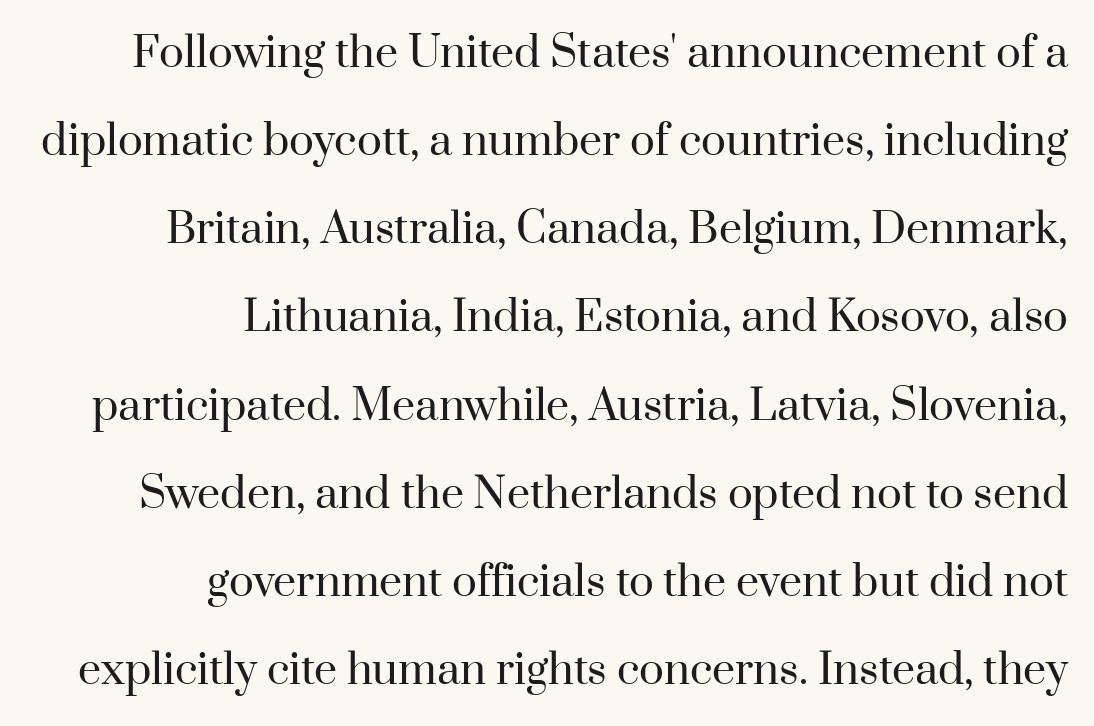
The image shows 41 px regular-weight serif type, upright; set right-aligned, loose line spacing (2.15x), normal letter spacing, not underlined; high stroke contrast and a small x-height.
